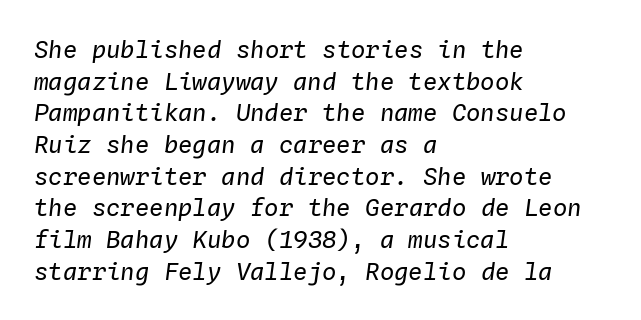
Q: Is the text bold? A: No.
Q: Is the text italic (slanted)? A: Yes, it leans right by about 4 degrees.
Q: Is the text underlined? A: No.
Q: How is the paragraph aligned? A: Left-aligned.
Q: Is the spacing between letters normal or unusually wide? A: Normal.
Q: Is the spacing between lines tight, normal or loose? A: Normal.
